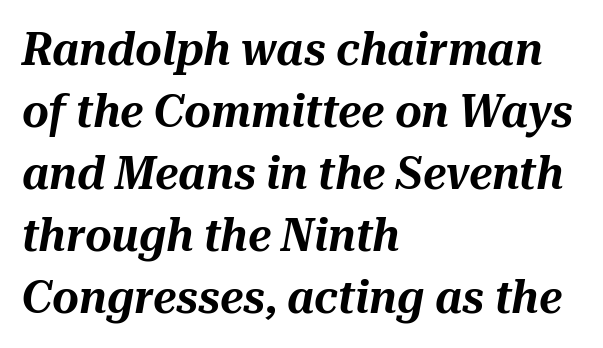
Q: Is the text italic (slanted)? A: Yes, it leans right by about 10 degrees.
Q: Is the text underlined? A: No.
Q: How is the paragraph aligned? A: Left-aligned.
Q: Is the spacing between letters normal or unusually wide? A: Normal.
Q: Is the spacing between lines tight, normal or loose? A: Normal.
Q: Width (condensed, normal, or wide)? A: Normal.
Q: Stroke contrast? A: Medium.
Q: x-height? A: Medium.
Q: Monospaced? A: No.
